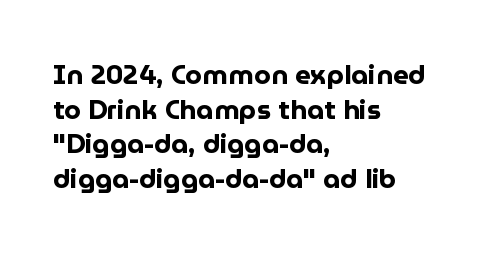
Q: Is the text bold? A: Yes.
Q: Is the text italic (slanted)? A: No, it is upright.
Q: Is the text underlined? A: No.
Q: How is the paragraph aligned? A: Left-aligned.
Q: Is the spacing between letters normal or unusually wide? A: Normal.
Q: Is the spacing between lines tight, normal or loose? A: Normal.
